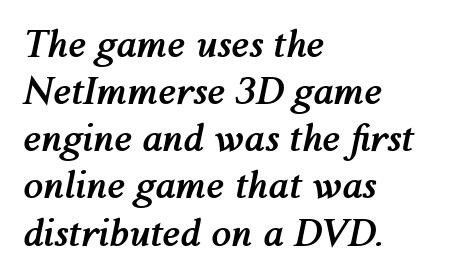
Looks like regular typesetting: each glyph gets only the width it needs. If you drew a ruler down the left edge, every line would touch it. Heavy, bold letterforms. Style check: oblique.
